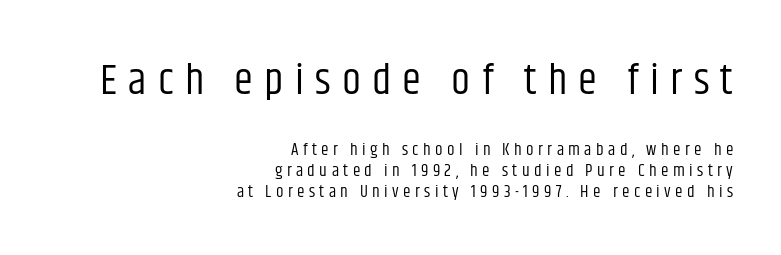
Is the letter spacing exaggerated? Yes — the characters are pushed far apart. The rendering uses natural spacing where letterforms have individual widths. The first block has been scaled up relative to the second. The passage shown is not underscored anywhere. Serif or sans? Sans — the stroke terminals are bare. These lines stack with their right ends in a neat column.
